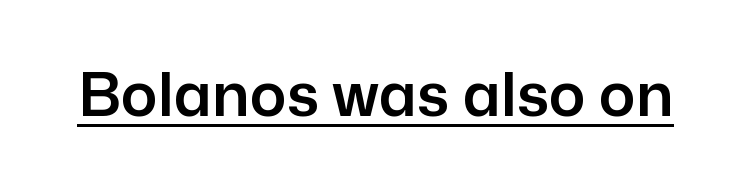
{"serif": "no", "italic": "no", "width": "normal", "stroke_contrast": "low", "x_height": "medium", "monospaced": "no", "underline": "yes", "letter_spacing": "normal", "letter_spacing_em": 0.0, "glyph_px": 61}
